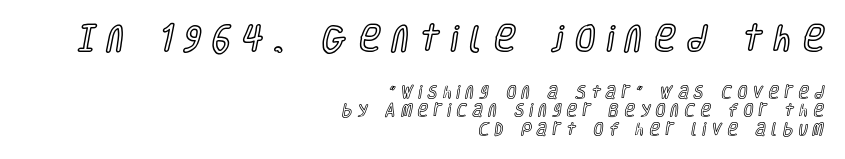
Q: Is the text italic (slanted)? A: Yes.
Q: Is the text underlined? A: No.
Q: How is the paragraph aligned? A: Right-aligned.
Q: Is the spacing between letters normal or unusually wide? A: Unusually wide.
Q: Is the spacing between lines tight, normal or loose? A: Normal.
Q: Which block of text is set in a larger size, the first (top) or the second (bottom)? A: The first (top) one.
Q: Width (condensed, normal, or wide)? A: Condensed.
Q: x-height? A: Large.
Q: Monospaced? A: No.
